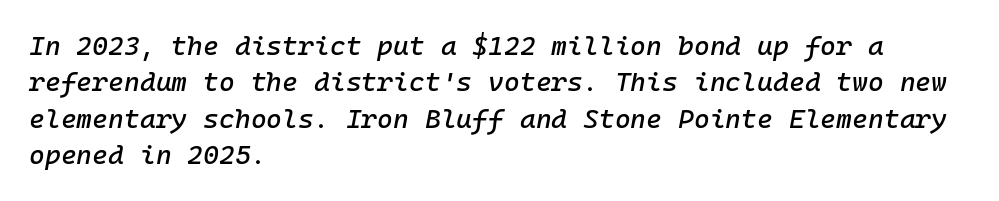
Q: Is the text italic (slanted)? A: Yes, it leans right by about 10 degrees.
Q: Is the text underlined? A: No.
Q: How is the paragraph aligned? A: Left-aligned.
Q: Is the spacing between letters normal or unusually wide? A: Normal.
Q: Is the spacing between lines tight, normal or loose? A: Normal.
